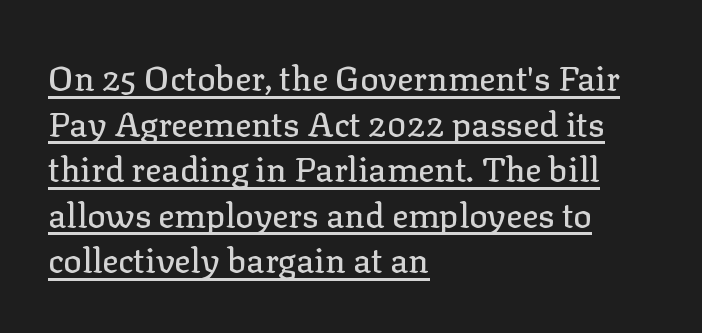
The image shows 34 px serif type, upright; set left-aligned, normal line spacing (1.34x), normal letter spacing, underlined; low stroke contrast and a medium x-height.
